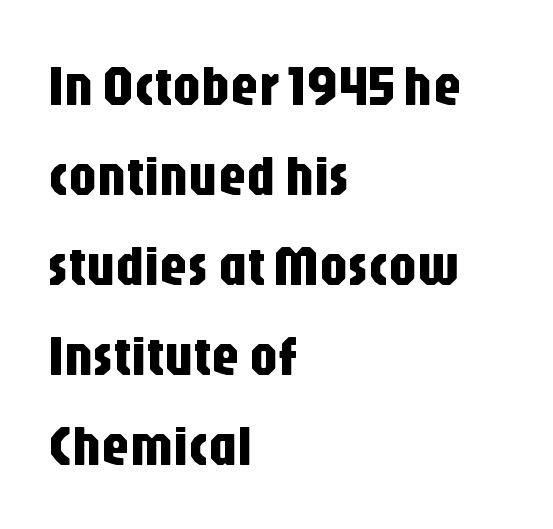
{"serif": "no", "italic": "no", "width": "condensed", "stroke_contrast": "low", "x_height": "large", "monospaced": "no", "underline": "no", "align": "left", "line_spacing": "normal", "line_spacing_ratio": 1.58, "letter_spacing": "normal", "letter_spacing_em": 0.0, "glyph_px": 57}
